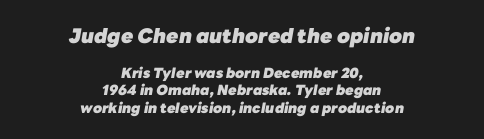
{"italic": "yes", "lean": "right", "slant_degrees": 10, "bold": "yes", "underline": "no", "align": "center", "line_spacing_ratio": 1.24, "letter_spacing": "normal", "letter_spacing_em": 0.0, "larger_block": "first", "size_ratio": 1.43, "glyph_px": 20}
